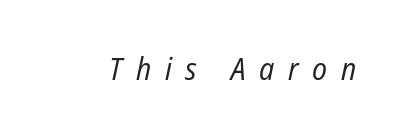
Spacing verdict: proportional, widths tailored to each character. The gap between lines stays unmarked. Tall strokes in this sample are angled rather than plumb. Stems and bowls with no extra thickness — not bold. The type is letterspaced generously, with wide tracking.
